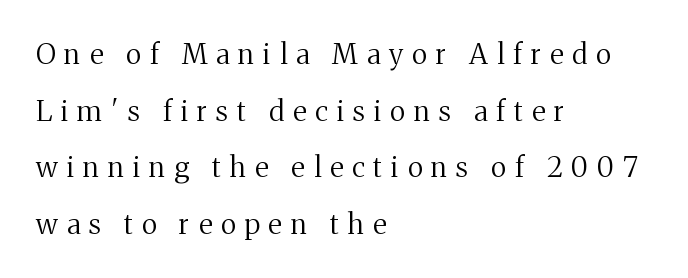
Q: Is the text bold? A: No.
Q: Is the text italic (slanted)? A: No, it is upright.
Q: Is the typeface a serif or a sans-serif typeface? A: Serif.
Q: Is the text underlined? A: No.
Q: How is the paragraph aligned? A: Left-aligned.
Q: Is the spacing between letters normal or unusually wide? A: Unusually wide.
Q: Is the spacing between lines tight, normal or loose? A: Loose.
Q: Width (condensed, normal, or wide)? A: Normal.
Q: Stroke contrast? A: Medium.
Q: x-height? A: Medium.
Q: Monospaced? A: No.
